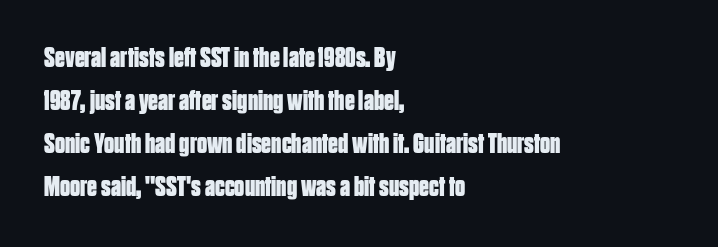
The image shows 28 px bold, condensed sans-serif type, upright; set left-aligned, normal line spacing (1.54x), normal letter spacing, not underlined; low stroke contrast and a large x-height.
